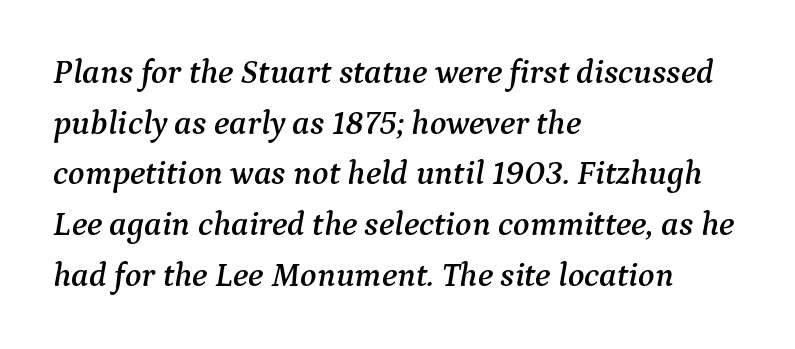
{"serif": "yes", "italic": "yes", "lean": "right", "slant_degrees": 9, "width": "normal", "stroke_contrast": "medium", "x_height": "medium", "monospaced": "no", "underline": "no", "align": "left", "line_spacing": "normal", "line_spacing_ratio": 1.49, "letter_spacing": "normal", "letter_spacing_em": 0.0, "glyph_px": 34}
